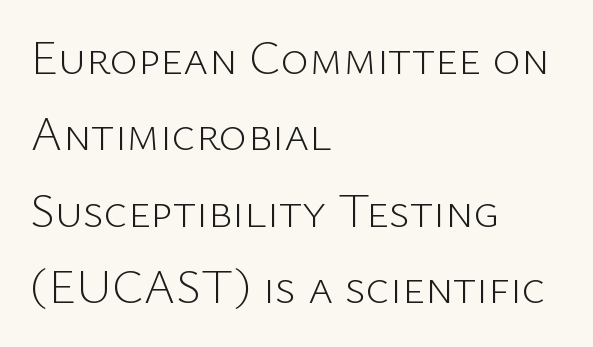
The image shows 48 px light sans-serif type, upright; set left-aligned, normal line spacing (1.59x), normal letter spacing, not underlined; low stroke contrast and a medium x-height.
